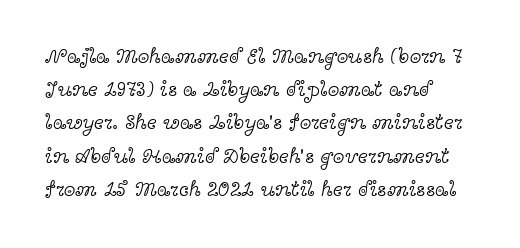
The face looks like a standard text weight, possibly lighter. Short and long lines alike share a common starting point at left. Vertically, the passage feels balanced, rows spaced as you'd expect. A bare baseline throughout the passage. Here the glyphs are tracked normally, forming tight word shapes.
